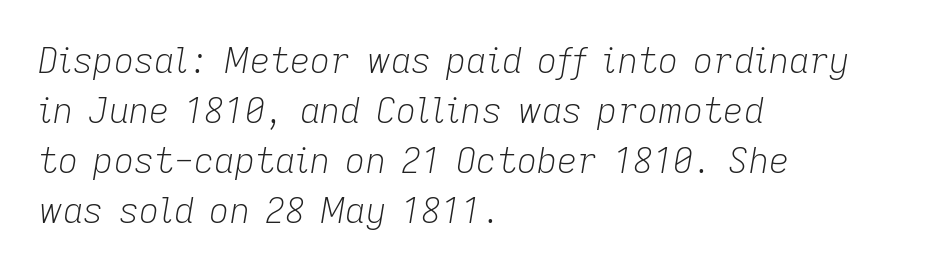
{"italic": "yes", "lean": "right", "slant_degrees": 9, "bold": "no", "weight": "light", "width": "normal", "stroke_contrast": "low", "x_height": "medium", "monospaced": "no", "underline": "no", "align": "left", "line_spacing": "normal", "line_spacing_ratio": 1.43, "letter_spacing": "normal", "letter_spacing_em": 0.0, "glyph_px": 35}
